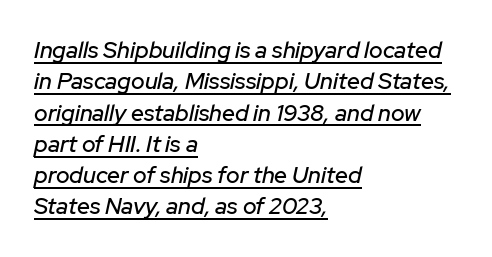
{"italic": "yes", "lean": "right", "slant_degrees": 12, "underline": "yes", "align": "left", "line_spacing": "normal", "line_spacing_ratio": 1.36, "letter_spacing": "normal", "letter_spacing_em": 0.0, "glyph_px": 23}
